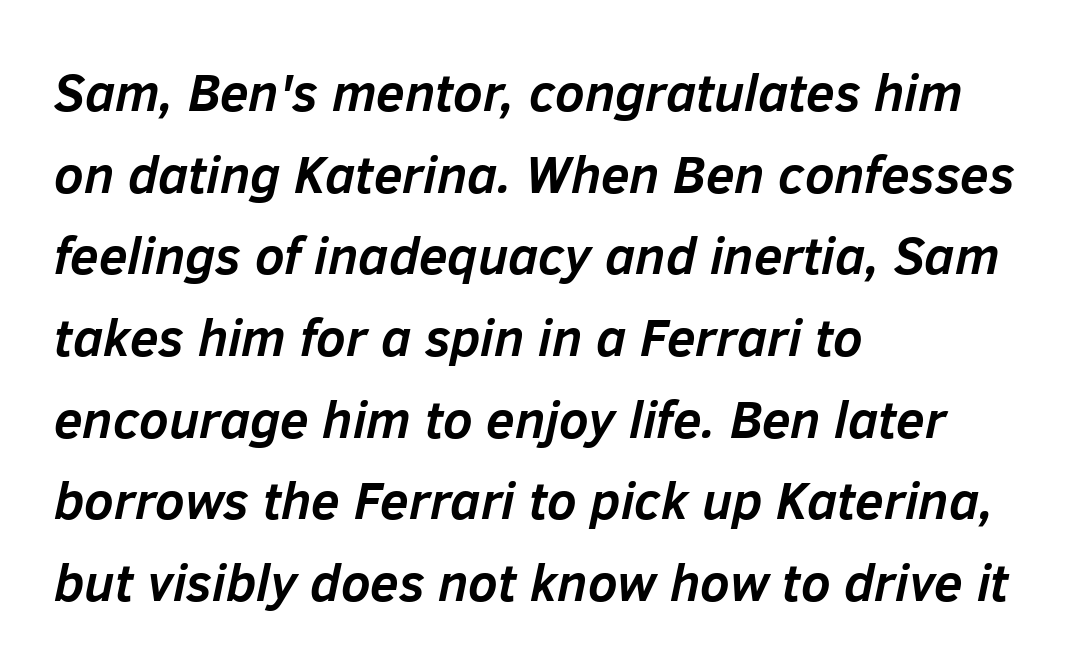
{"italic": "yes", "lean": "right", "slant_degrees": 12, "bold": "yes", "weight": "semibold", "width": "normal", "stroke_contrast": "low", "x_height": "medium", "monospaced": "no", "underline": "no", "align": "left", "line_spacing": "normal", "line_spacing_ratio": 1.57, "letter_spacing": "normal", "letter_spacing_em": 0.0, "glyph_px": 52}
